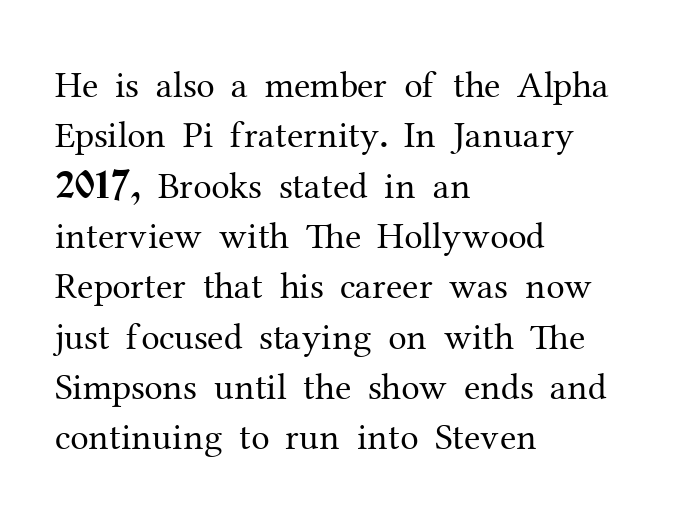
{"serif": "yes", "italic": "no", "bold": "no", "weight": "regular", "width": "normal", "stroke_contrast": "medium", "x_height": "medium", "monospaced": "no", "underline": "no", "align": "left", "line_spacing": "normal", "line_spacing_ratio": 1.36, "letter_spacing": "normal", "letter_spacing_em": 0.0, "glyph_px": 37}
